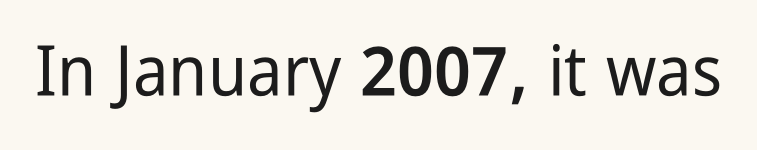
Q: Is the text italic (slanted)? A: No, it is upright.
Q: Is the typeface a serif or a sans-serif typeface? A: Sans-serif.
Q: Is the text underlined? A: No.
Q: Is the spacing between letters normal or unusually wide? A: Normal.
Q: Width (condensed, normal, or wide)? A: Condensed.
Q: Stroke contrast? A: Low.
Q: x-height? A: Medium.
Q: Monospaced? A: No.
